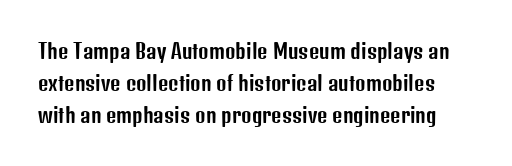
The image shows 20 px text type, upright; set normal line spacing (1.59x), normal letter spacing, not underlined.
